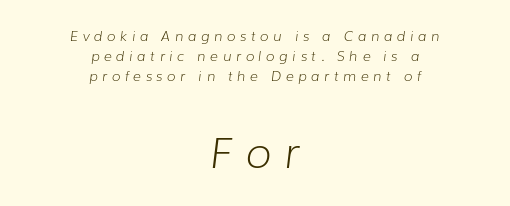
The zone under the glyphs is completely vacant. Casual observation: everything's sitting right in the middle. Interline gaps are of average width in this sample. Stems here are at most as thick as an everyday book face. An italicized treatment has been applied to the whole sample.
